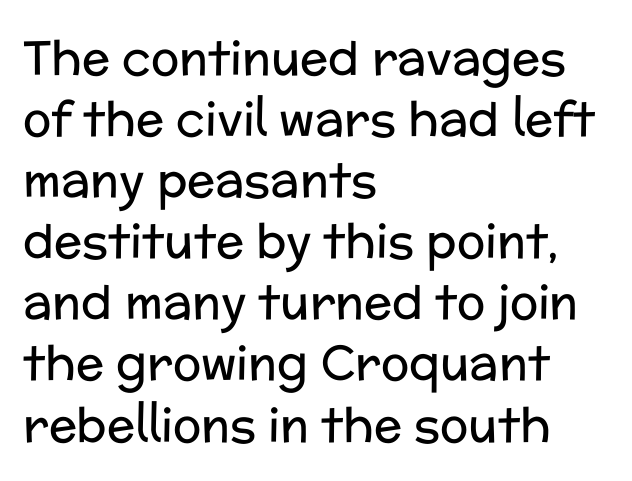
The image shows 47 px regular-weight sans-serif type, upright; set left-aligned, normal line spacing (1.3x), normal letter spacing, not underlined; low stroke contrast and a medium x-height.
